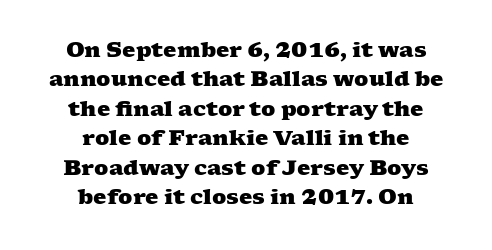
{"bold": "yes", "underline": "no", "align": "center", "line_spacing": "normal", "line_spacing_ratio": 1.4, "letter_spacing": "normal", "letter_spacing_em": 0.0, "glyph_px": 21}
